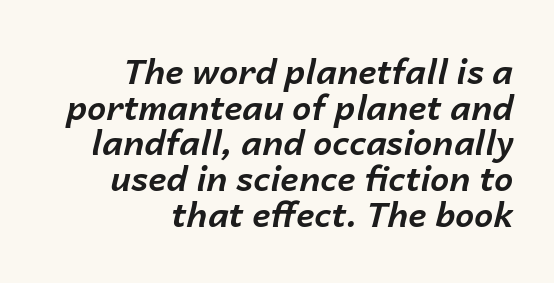
{"italic": "yes", "lean": "right", "slant_degrees": 14, "bold": "yes", "weight": "bold", "width": "normal", "stroke_contrast": "low", "x_height": "medium", "monospaced": "no", "underline": "no", "align": "right", "line_spacing": "tight", "line_spacing_ratio": 1.05, "letter_spacing": "normal", "letter_spacing_em": 0.0, "glyph_px": 34}
